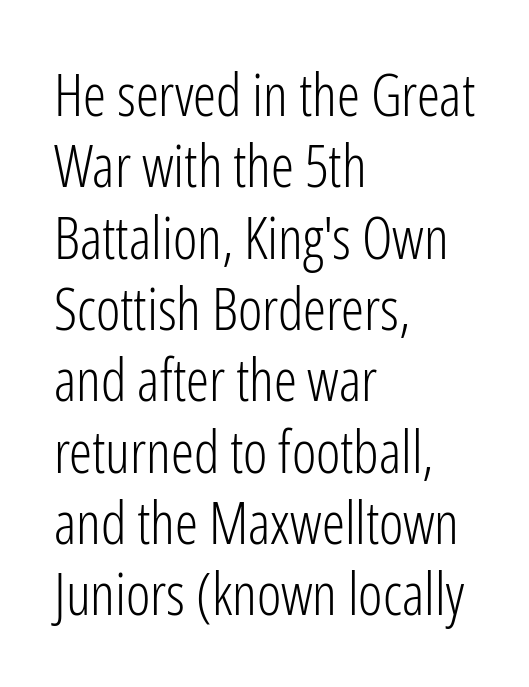
{"serif": "no", "italic": "no", "bold": "no", "weight": "light", "width": "condensed", "stroke_contrast": "low", "x_height": "medium", "monospaced": "no", "underline": "no", "align": "left", "line_spacing_ratio": 1.23, "letter_spacing": "normal", "letter_spacing_em": 0.0, "glyph_px": 58}
